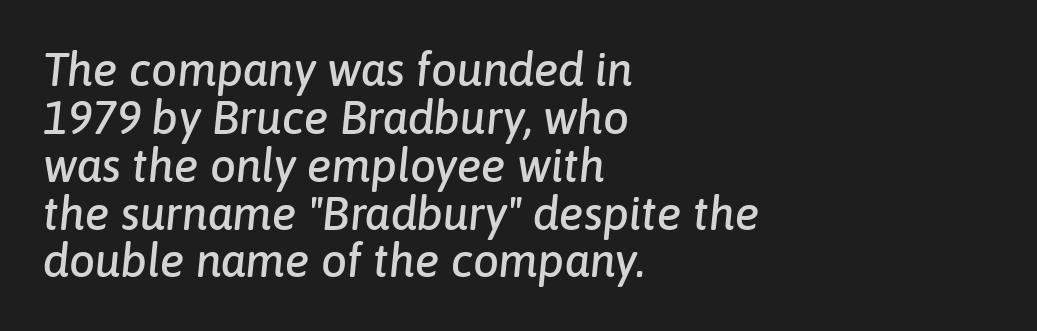
{"italic": "yes", "lean": "right", "slant_degrees": 6, "width": "normal", "stroke_contrast": "low", "x_height": "medium", "monospaced": "no", "underline": "no", "align": "left", "line_spacing": "tight", "line_spacing_ratio": 1.04, "letter_spacing": "normal", "letter_spacing_em": 0.0, "glyph_px": 46}
